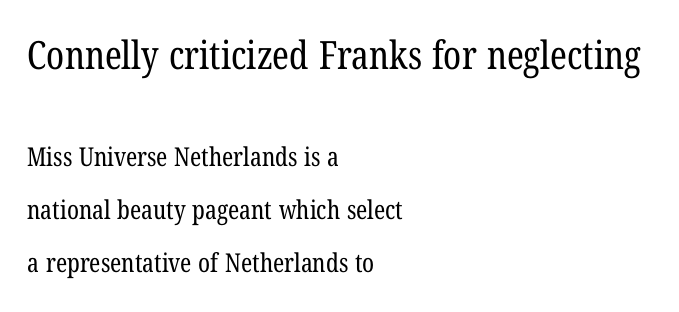
The baseline area is clear. The letterforms sit shoulder to shoulder at normal distance. Notice how the passage keeps a crisp vertical edge on the left only. Spacing verdict: proportional, widths tailored to each character. The block sitting higher on the canvas is the one with enlarged characters. The strokes carry an ordinary text weight at most.
